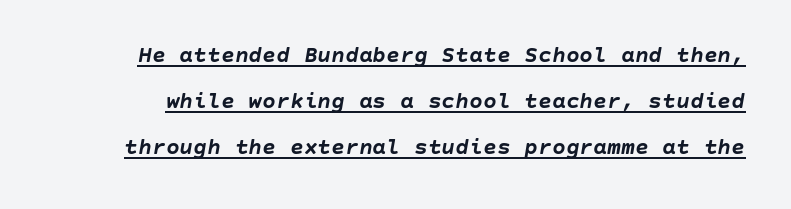
{"italic": "yes", "lean": "right", "slant_degrees": 10, "bold": "yes", "underline": "yes", "line_spacing": "loose", "line_spacing_ratio": 2.01, "letter_spacing": "normal", "letter_spacing_em": 0.0, "glyph_px": 23}
